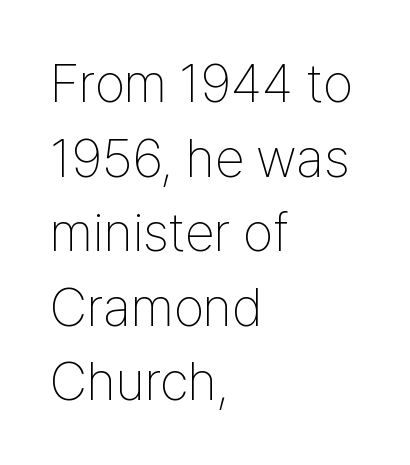
Q: Is the text bold? A: No.
Q: Is the text italic (slanted)? A: No, it is upright.
Q: Is the typeface a serif or a sans-serif typeface? A: Sans-serif.
Q: Is the text underlined? A: No.
Q: How is the paragraph aligned? A: Left-aligned.
Q: Is the spacing between letters normal or unusually wide? A: Normal.
Q: Is the spacing between lines tight, normal or loose? A: Normal.
Q: Width (condensed, normal, or wide)? A: Condensed.
Q: Stroke contrast? A: Low.
Q: x-height? A: Medium.
Q: Monospaced? A: No.
